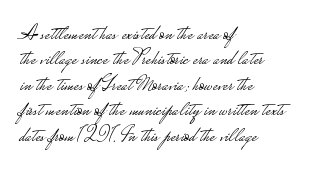
{"bold": "no", "underline": "no", "align": "left", "line_spacing_ratio": 1.21, "letter_spacing": "normal", "letter_spacing_em": 0.0, "glyph_px": 21}
